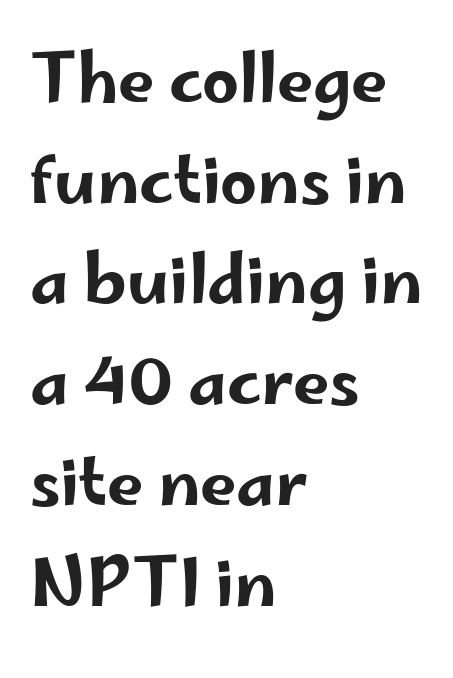
Tall strokes in this sample are plumb rather than angled. Quick note: underline off. Reading down the block, your eye returns to a fixed left position each line. The rendering uses natural spacing where letterforms have individual widths. Letterform terminals end flat and unadorned throughout the passage.
